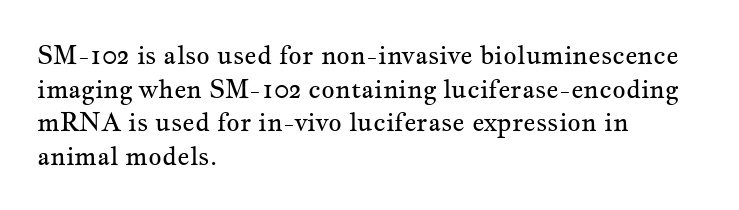
The image shows 26 px text type, upright; set left-aligned, normal line spacing (1.29x), normal letter spacing, not underlined.
